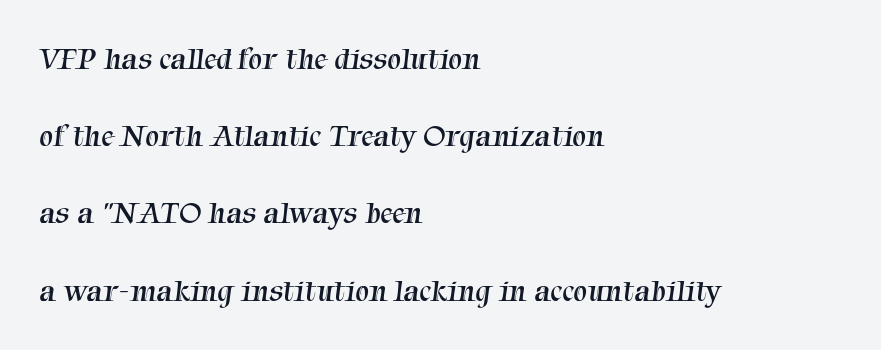
The image shows 31 px regular-weight serif type; set left-aligned, loose line spacing (2.49x), normal letter spacing, not underlined; medium stroke contrast and a medium x-height.
